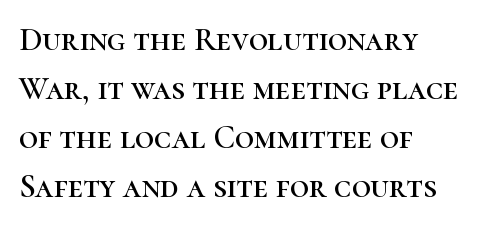
{"serif": "yes", "italic": "no", "width": "normal", "stroke_contrast": "high", "x_height": "medium", "monospaced": "no", "underline": "no", "align": "left", "line_spacing": "normal", "line_spacing_ratio": 1.48, "letter_spacing": "normal", "letter_spacing_em": 0.0, "glyph_px": 33}
